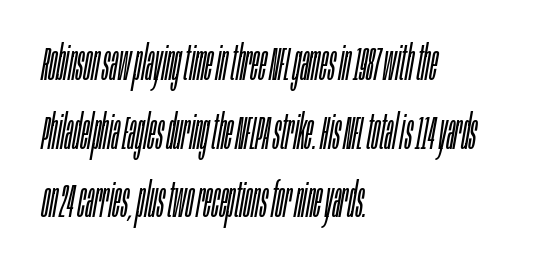
The image shows 47 px light, condensed type, italic (leaning right); set left-aligned, normal line spacing (1.46x), normal letter spacing, not underlined; low stroke contrast and a large x-height.
